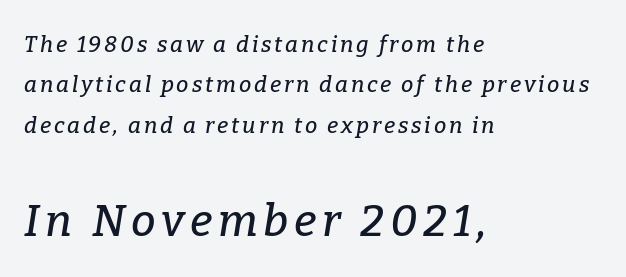
Q: Is the text italic (slanted)? A: Yes, it leans right by about 9 degrees.
Q: Is the typeface a serif or a sans-serif typeface? A: Serif.
Q: Is the text underlined? A: No.
Q: How is the paragraph aligned? A: Left-aligned.
Q: Which block of text is set in a larger size, the first (top) or the second (bottom)? A: The second (bottom) one.
Q: Width (condensed, normal, or wide)? A: Normal.
Q: Stroke contrast? A: Low.
Q: x-height? A: Medium.
Q: Monospaced? A: No.
